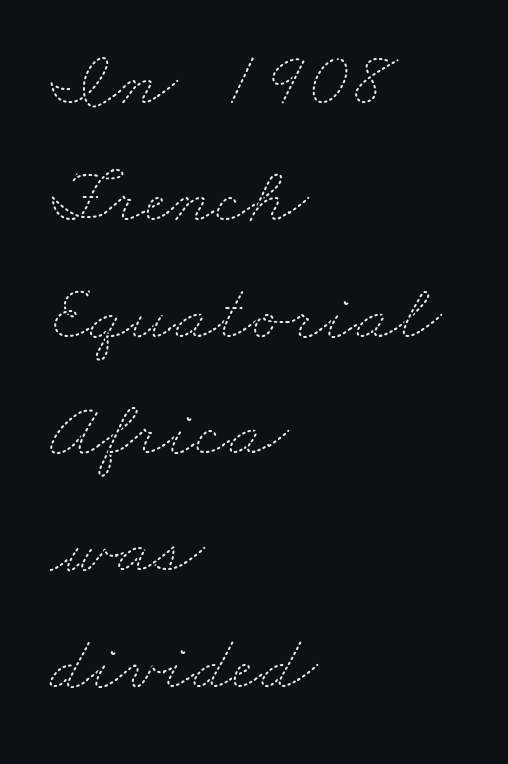
{"bold": "no", "weight": "thin", "width": "wide", "stroke_contrast": "medium", "x_height": "small", "monospaced": "no", "underline": "no", "align": "left", "line_spacing": "normal", "line_spacing_ratio": 1.46, "letter_spacing": "normal", "letter_spacing_em": 0.0, "glyph_px": 80}
